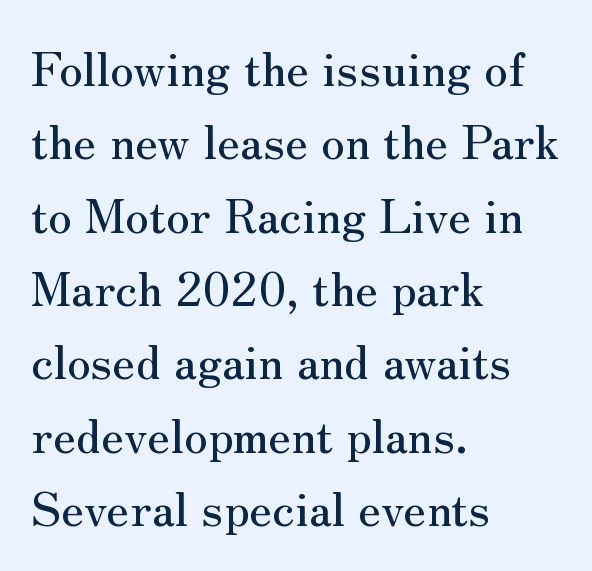
The passage shown has conventional tracking throughout. This sample is left-justified, so line endings fall wherever the words run out. Ascenders rise straight up at ninety degrees. Anything drawn beneath the words? Only blank space. Old-style or modern, the face here clearly has serifs.
